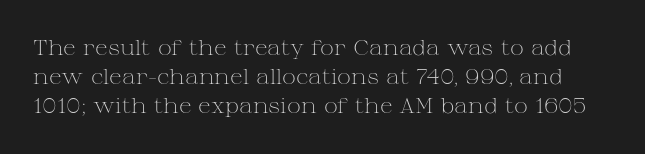
{"italic": "no", "bold": "no", "underline": "no", "line_spacing": "normal", "line_spacing_ratio": 1.39, "letter_spacing": "normal", "letter_spacing_em": 0.0, "glyph_px": 21}
